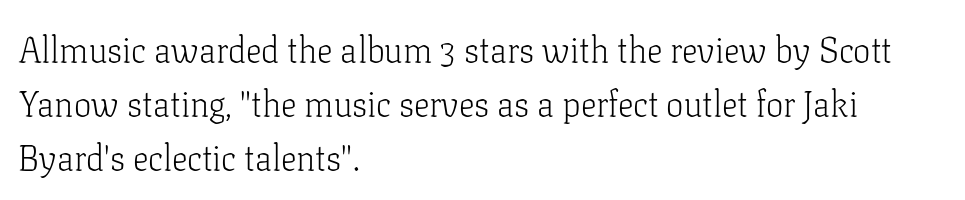
Q: Is the text bold? A: No.
Q: Is the text italic (slanted)? A: No, it is upright.
Q: Is the typeface a serif or a sans-serif typeface? A: Serif.
Q: Is the text underlined? A: No.
Q: How is the paragraph aligned? A: Left-aligned.
Q: Is the spacing between letters normal or unusually wide? A: Normal.
Q: Is the spacing between lines tight, normal or loose? A: Normal.
Q: Width (condensed, normal, or wide)? A: Normal.
Q: Stroke contrast? A: Low.
Q: x-height? A: Medium.
Q: Monospaced? A: No.
